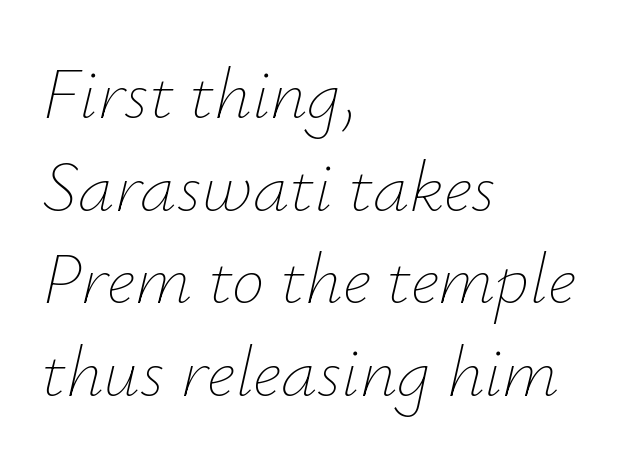
The image shows 73 px thin type, italic (leaning right); set left-aligned, normal line spacing (1.27x), normal letter spacing, not underlined; low stroke contrast and a small x-height.
